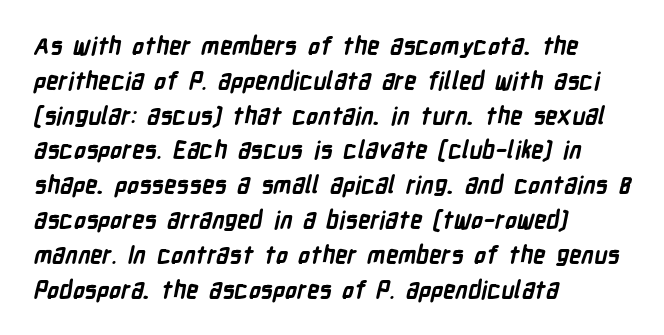
Casual observation: everything's shoved over to the left. The horizontal fit of the characters is conventional and even. The characters look thick and weighty, a clear bold. The zone under the glyphs is completely vacant. Notice how descenders clear the ascenders below comfortably — that's standard leading.
